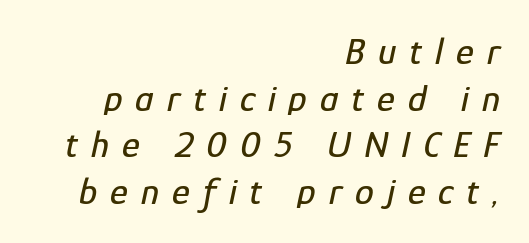
Q: Is the text italic (slanted)? A: Yes, it leans right by about 12 degrees.
Q: Is the text underlined? A: No.
Q: How is the paragraph aligned? A: Right-aligned.
Q: Is the spacing between letters normal or unusually wide? A: Unusually wide.
Q: Width (condensed, normal, or wide)? A: Condensed.
Q: Stroke contrast? A: Low.
Q: x-height? A: Medium.
Q: Monospaced? A: No.
